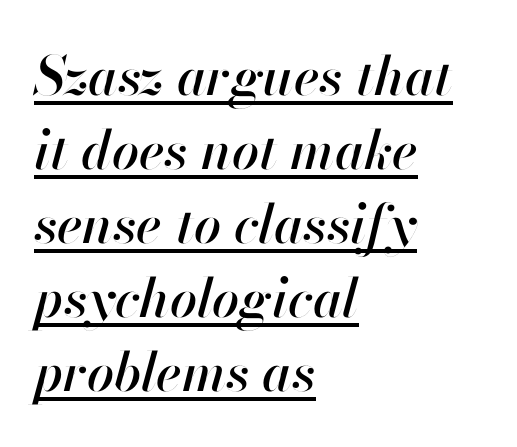
The image shows 54 px text type, italic (leaning right); set left-aligned, normal line spacing (1.37x), normal letter spacing, underlined; high stroke contrast and a small x-height.
